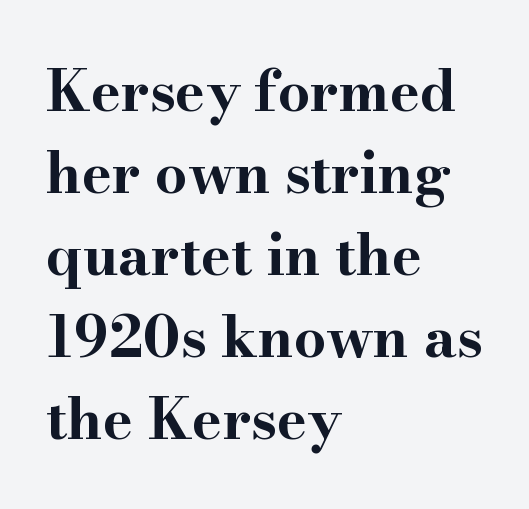
The image shows 57 px bold, wide serif type, upright; set left-aligned, normal line spacing (1.44x), normal letter spacing, not underlined; high stroke contrast and a small x-height.
